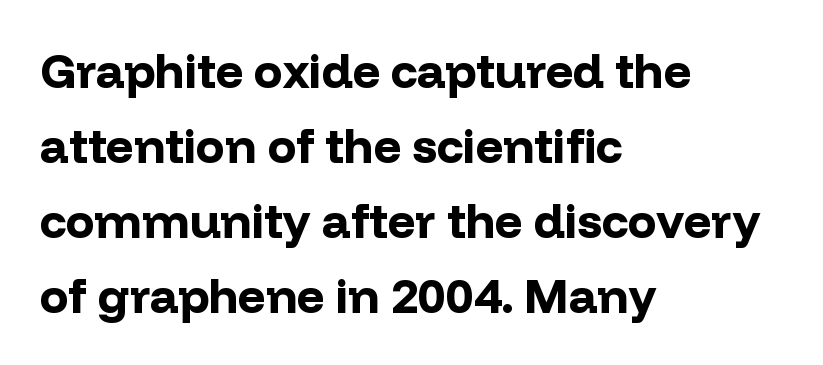
{"serif": "no", "italic": "no", "bold": "yes", "weight": "bold", "width": "normal", "stroke_contrast": "low", "x_height": "medium", "monospaced": "no", "underline": "no", "align": "left", "line_spacing": "normal", "line_spacing_ratio": 1.56, "letter_spacing": "normal", "letter_spacing_em": 0.0, "glyph_px": 48}
